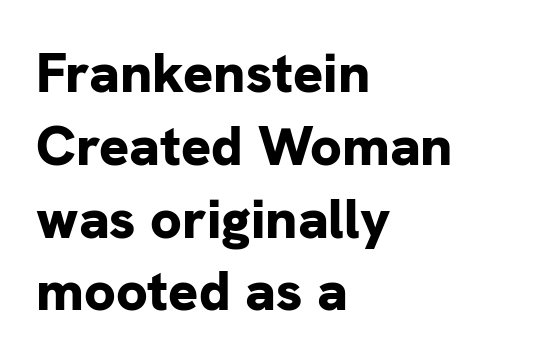
The image shows 56 px bold sans-serif type, upright; set left-aligned, normal line spacing (1.3x), normal letter spacing, not underlined; low stroke contrast and a medium x-height.
